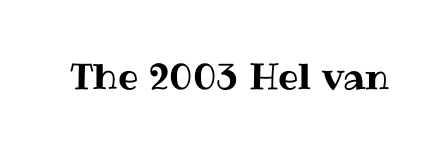
Q: Is the text italic (slanted)? A: No, it is upright.
Q: Is the text underlined? A: No.
Q: Is the spacing between letters normal or unusually wide? A: Normal.
Q: Width (condensed, normal, or wide)? A: Normal.
Q: Stroke contrast? A: Medium.
Q: x-height? A: Medium.
Q: Monospaced? A: No.
